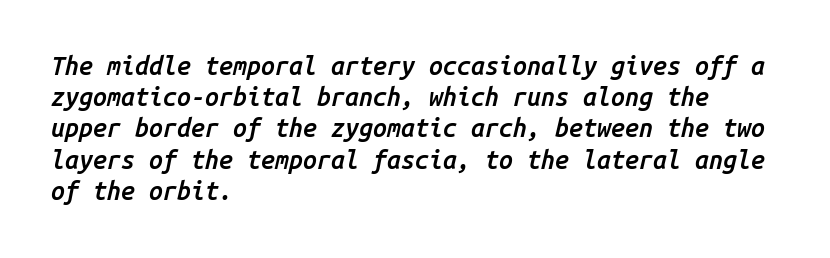
{"italic": "yes", "lean": "right", "slant_degrees": 14, "bold": "semi", "underline": "no", "align": "left", "line_spacing": "normal", "line_spacing_ratio": 1.25, "letter_spacing": "normal", "letter_spacing_em": 0.0, "glyph_px": 25}
